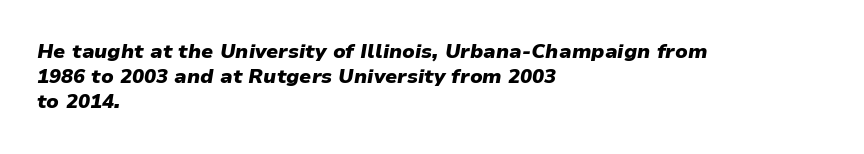
The image shows 20 px bold type, italic (leaning right); set left-aligned, normal line spacing (1.26x), normal letter spacing, not underlined.
